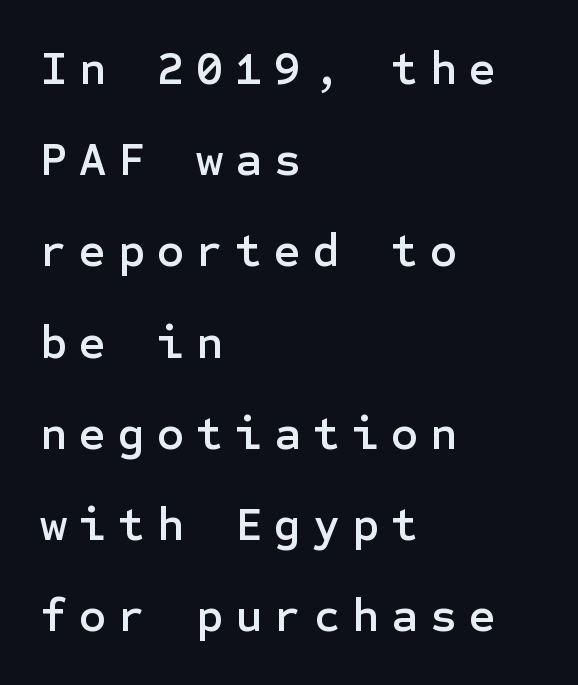
{"serif": "no", "italic": "no", "width": "normal", "stroke_contrast": "low", "x_height": "medium", "underline": "no", "align": "left", "line_spacing": "loose", "line_spacing_ratio": 1.94, "letter_spacing": "wide", "letter_spacing_em": 0.25, "glyph_px": 47}
